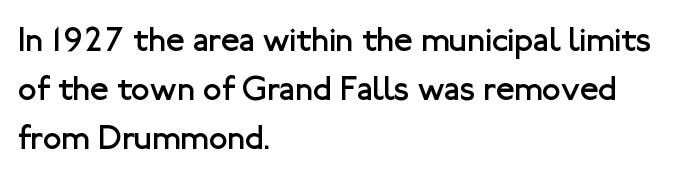
{"serif": "no", "italic": "no", "bold": "no", "weight": "regular", "width": "normal", "stroke_contrast": "low", "x_height": "medium", "monospaced": "no", "underline": "no", "align": "left", "line_spacing": "normal", "line_spacing_ratio": 1.44, "letter_spacing": "normal", "letter_spacing_em": 0.0, "glyph_px": 34}
